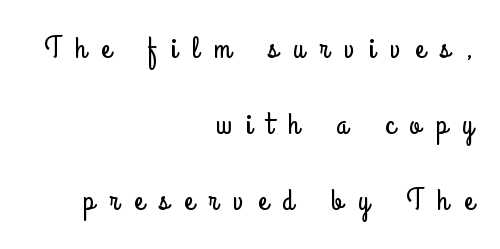
The image shows 31 px condensed sans-serif type; set right-aligned, loose line spacing (2.45x), unusually wide letter spacing (+0.49 em), not underlined; low stroke contrast and a small x-height.
